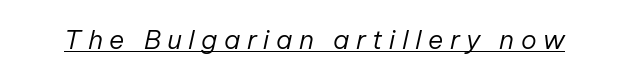
Q: Is the text bold? A: No.
Q: Is the text italic (slanted)? A: Yes, it leans right by about 12 degrees.
Q: Is the text underlined? A: Yes.
Q: Is the spacing between letters normal or unusually wide? A: Unusually wide.
